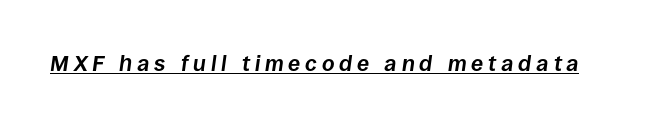
Q: Is the text bold? A: Yes.
Q: Is the text italic (slanted)? A: Yes, it leans right by about 8 degrees.
Q: Is the text underlined? A: Yes.
Q: Is the spacing between letters normal or unusually wide? A: Unusually wide.
